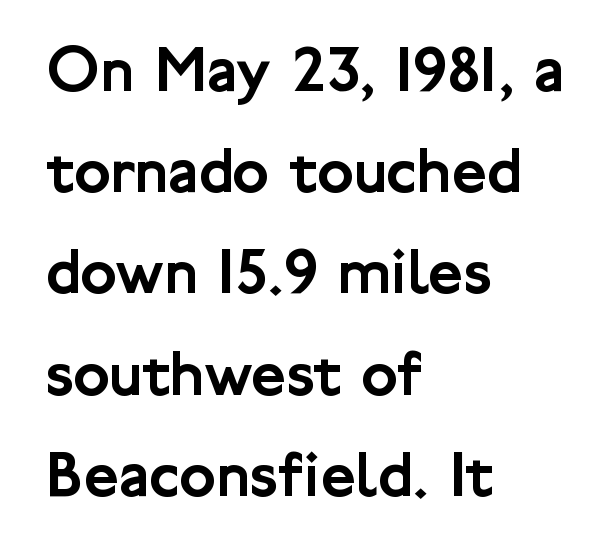
{"serif": "no", "italic": "no", "width": "normal", "stroke_contrast": "low", "x_height": "medium", "monospaced": "no", "underline": "no", "align": "left", "line_spacing": "normal", "line_spacing_ratio": 1.51, "letter_spacing": "normal", "letter_spacing_em": 0.0, "glyph_px": 67}
